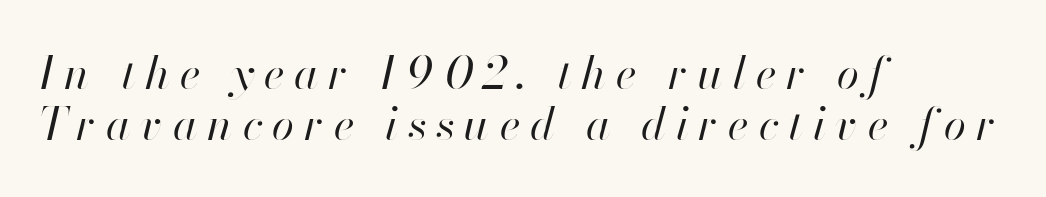
Q: Is the text bold? A: No.
Q: Is the text italic (slanted)? A: Yes, it leans right by about 13 degrees.
Q: Is the text underlined? A: No.
Q: How is the paragraph aligned? A: Left-aligned.
Q: Is the spacing between letters normal or unusually wide? A: Unusually wide.
Q: Is the spacing between lines tight, normal or loose? A: Tight.
Q: Width (condensed, normal, or wide)? A: Normal.
Q: Stroke contrast? A: High.
Q: x-height? A: Small.
Q: Monospaced? A: No.
